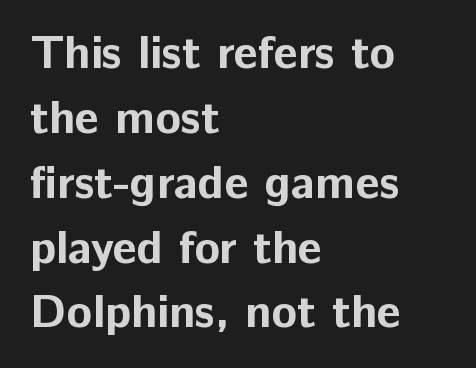
The image shows 47 px bold sans-serif type, upright; set left-aligned, normal line spacing (1.38x), normal letter spacing, not underlined; low stroke contrast and a medium x-height.
